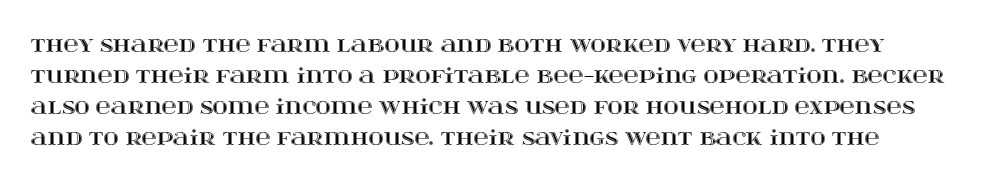
Ascenders rise straight up at ninety degrees. The rendering keeps characters at their native spacing. Regarding leading, the lines here are spaced in the standard way. Just letters on the line, the space beneath them empty.
